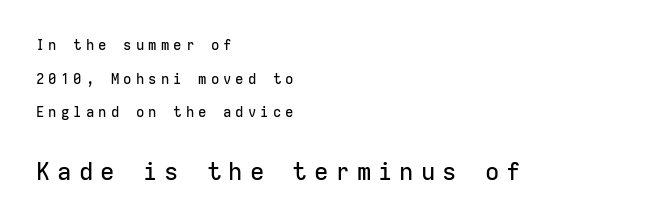
The image shows 24 px text type, upright; set left-aligned, loose line spacing (2.4x), unusually wide letter spacing (+0.29 em), not underlined; the second (bottom) block is 1.71x larger.
